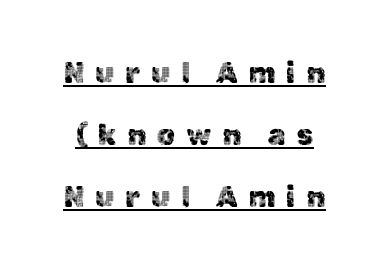
The image shows 29 px sans-serif type, upright; set loose line spacing (2.13x), unusually wide letter spacing (+0.36 em), underlined; a medium x-height.
